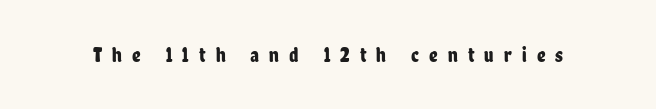
The image shows 21 px text type, upright; set unusually wide letter spacing (+0.48 em), not underlined.
